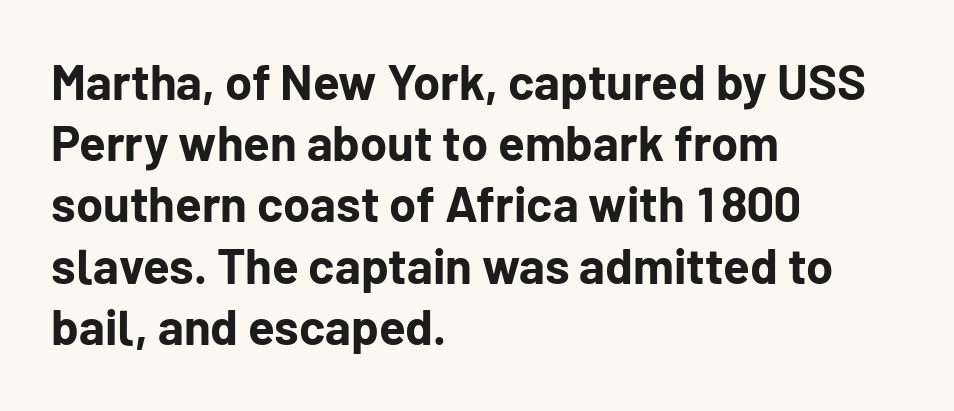
The image shows 49 px bold sans-serif type, upright; set left-aligned, normal line spacing (1.25x), normal letter spacing, not underlined; low stroke contrast and a medium x-height.
